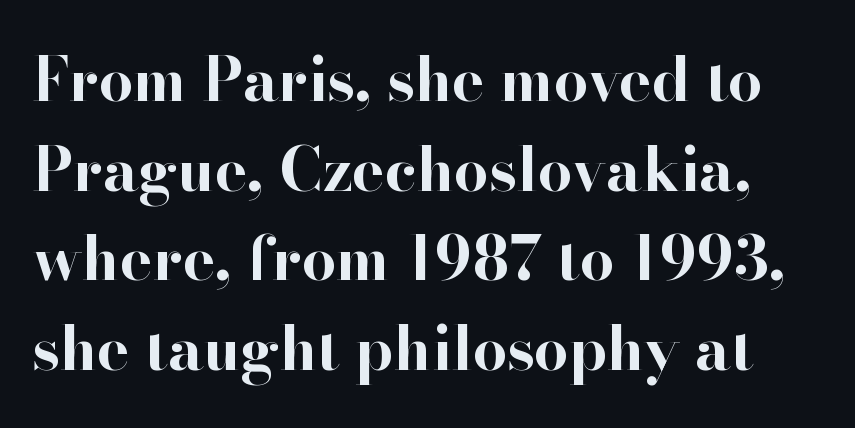
The image shows 61 px bold serif type, upright; set normal line spacing (1.47x), normal letter spacing, not underlined; high stroke contrast and a small x-height.
